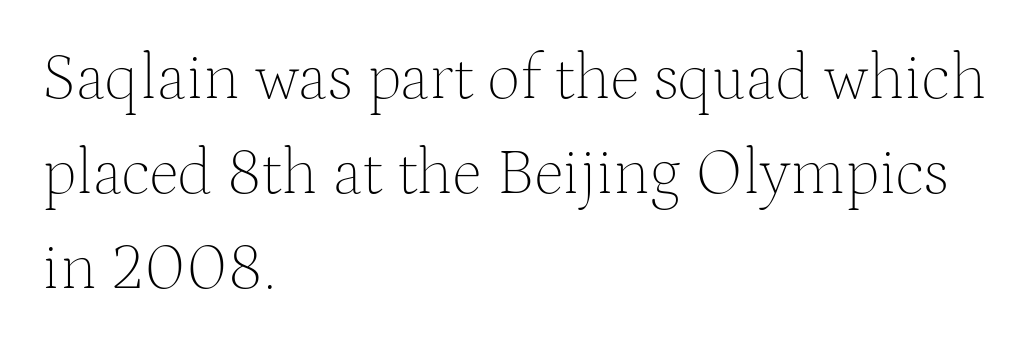
Underlining? Definitely not there. I'd call this a serif setting — the letters wear small feet. Every character sits straight up, as roman type does. The line texture is even and compact thanks to regular tracking. Is the stroke heavy? The answer is a plain regular-or-lighter. This sample is left-justified, so line endings fall wherever the words run out.
